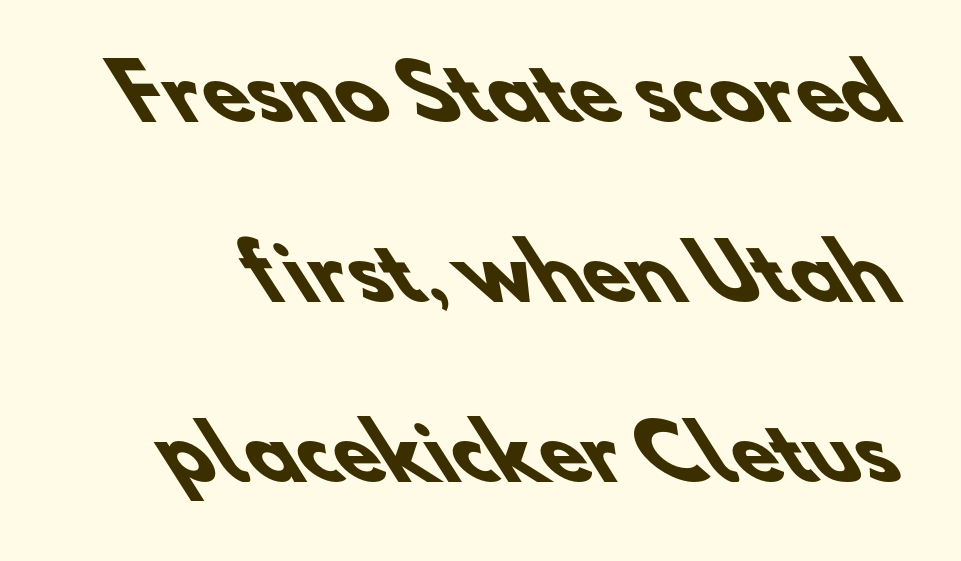
The image shows 75 px heavy sans-serif type; set loose line spacing (2.4x), normal letter spacing, not underlined; low stroke contrast and a small x-height.
